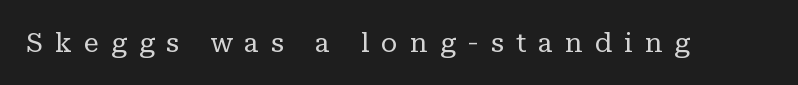
Q: Is the text bold? A: No.
Q: Is the text italic (slanted)? A: No, it is upright.
Q: Is the text underlined? A: No.
Q: Is the spacing between letters normal or unusually wide? A: Unusually wide.
